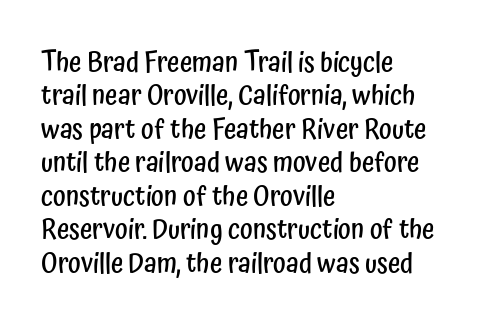
Q: Is the text bold? A: Semi-bold.
Q: Is the text italic (slanted)? A: No, it is upright.
Q: Is the text underlined? A: No.
Q: How is the paragraph aligned? A: Left-aligned.
Q: Is the spacing between letters normal or unusually wide? A: Normal.
